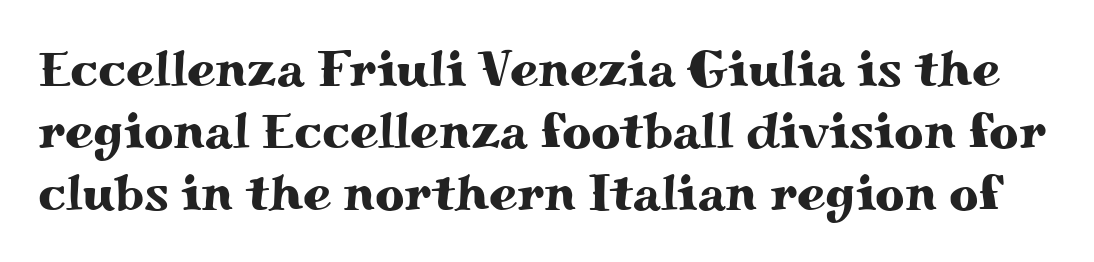
Q: Is the text italic (slanted)? A: No, it is upright.
Q: Is the typeface a serif or a sans-serif typeface? A: Serif.
Q: Is the text underlined? A: No.
Q: Is the spacing between letters normal or unusually wide? A: Normal.
Q: Width (condensed, normal, or wide)? A: Wide.
Q: Stroke contrast? A: Medium.
Q: x-height? A: Small.
Q: Monospaced? A: No.
